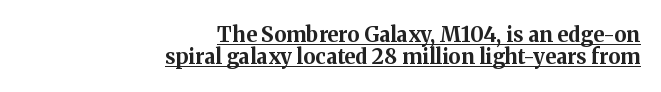
Q: Is the text bold? A: Yes.
Q: Is the text italic (slanted)? A: No, it is upright.
Q: Is the text underlined? A: Yes.
Q: How is the paragraph aligned? A: Right-aligned.
Q: Is the spacing between letters normal or unusually wide? A: Normal.
Q: Is the spacing between lines tight, normal or loose? A: Tight.
